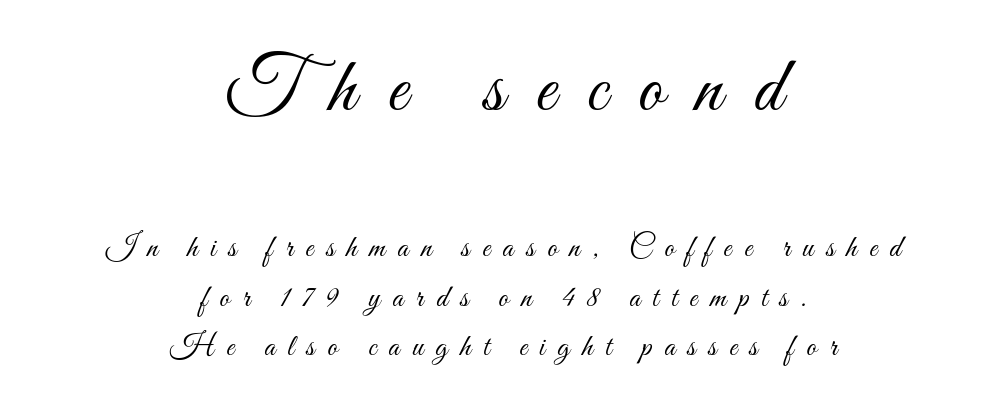
{"bold": "no", "weight": "light", "width": "condensed", "stroke_contrast": "medium", "x_height": "small", "monospaced": "no", "underline": "no", "align": "center", "line_spacing": "normal", "line_spacing_ratio": 1.59, "letter_spacing": "wide", "letter_spacing_em": 0.4, "larger_block": "first", "size_ratio": 2.52, "glyph_px": 78}
